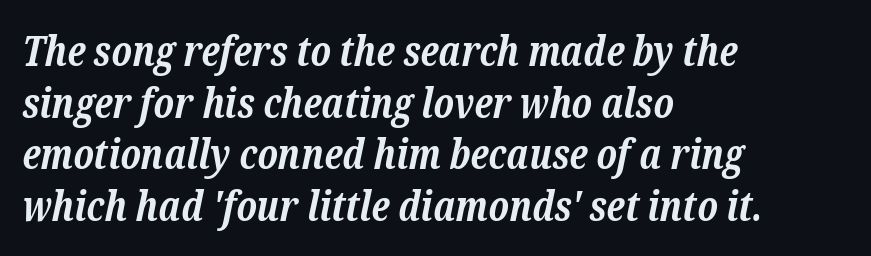
Q: Is the text bold? A: Yes.
Q: Is the text italic (slanted)? A: Yes, it leans right by about 12 degrees.
Q: Is the typeface a serif or a sans-serif typeface? A: Serif.
Q: Is the text underlined? A: No.
Q: How is the paragraph aligned? A: Left-aligned.
Q: Is the spacing between letters normal or unusually wide? A: Normal.
Q: Is the spacing between lines tight, normal or loose? A: Normal.
Q: Width (condensed, normal, or wide)? A: Normal.
Q: Stroke contrast? A: Low.
Q: x-height? A: Medium.
Q: Monospaced? A: No.
